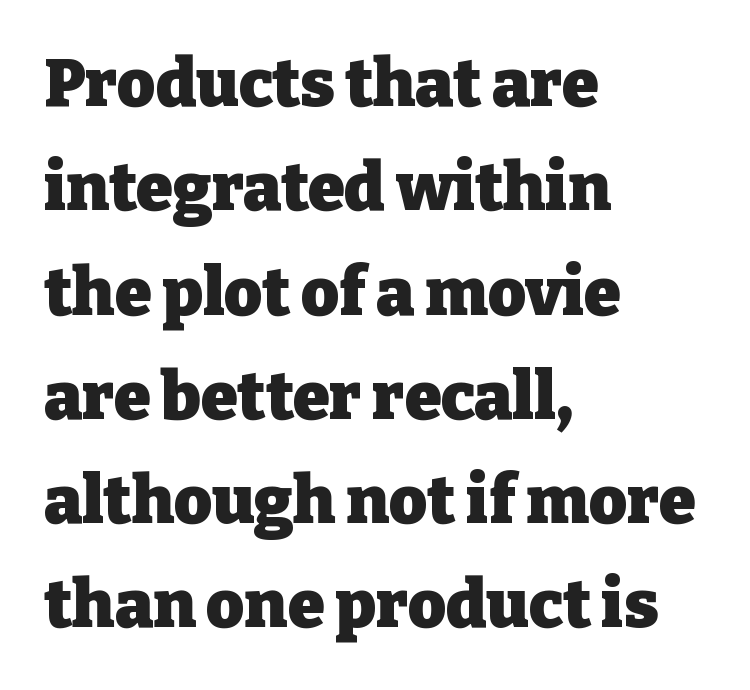
{"serif": "yes", "italic": "no", "bold": "yes", "weight": "heavy", "width": "normal", "stroke_contrast": "low", "x_height": "medium", "monospaced": "no", "underline": "no", "align": "left", "line_spacing": "normal", "line_spacing_ratio": 1.58, "letter_spacing": "normal", "letter_spacing_em": 0.0, "glyph_px": 66}
